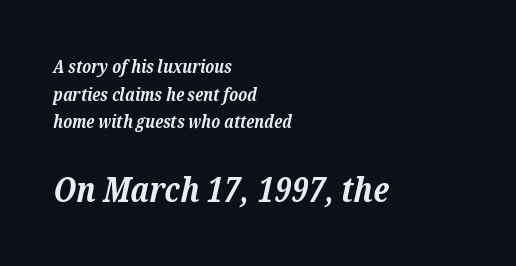
The image shows 35 px bold serif type, italic (leaning right); set left-aligned, normal line spacing (1.53x), normal letter spacing, not underlined; the second (bottom) block is 1.94x larger; low stroke contrast and a medium x-height.
